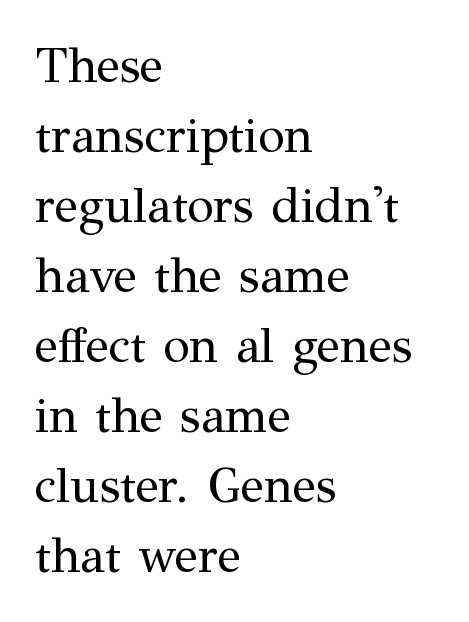
The image shows 49 px regular-weight serif type, upright; set left-aligned, normal line spacing (1.43x), normal letter spacing, not underlined; medium stroke contrast and a medium x-height.
